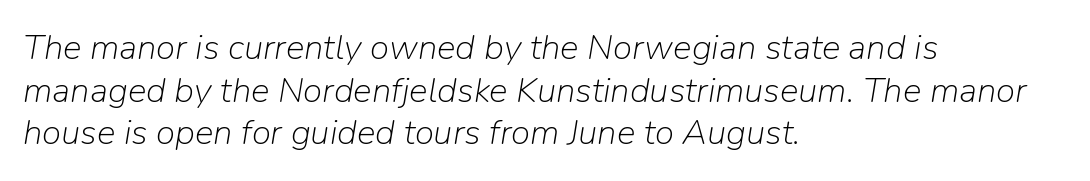
The image shows 35 px light type, italic (leaning right); set left-aligned, line spacing 1.22x, normal letter spacing, not underlined; low stroke contrast and a medium x-height.
